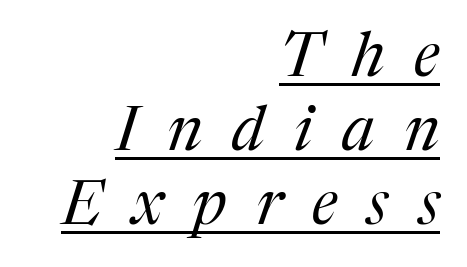
{"serif": "yes", "italic": "yes", "lean": "right", "slant_degrees": 17, "bold": "no", "weight": "regular", "width": "normal", "stroke_contrast": "medium", "x_height": "medium", "monospaced": "no", "underline": "yes", "align": "right", "line_spacing_ratio": 1.19, "letter_spacing": "wide", "letter_spacing_em": 0.48, "glyph_px": 62}
